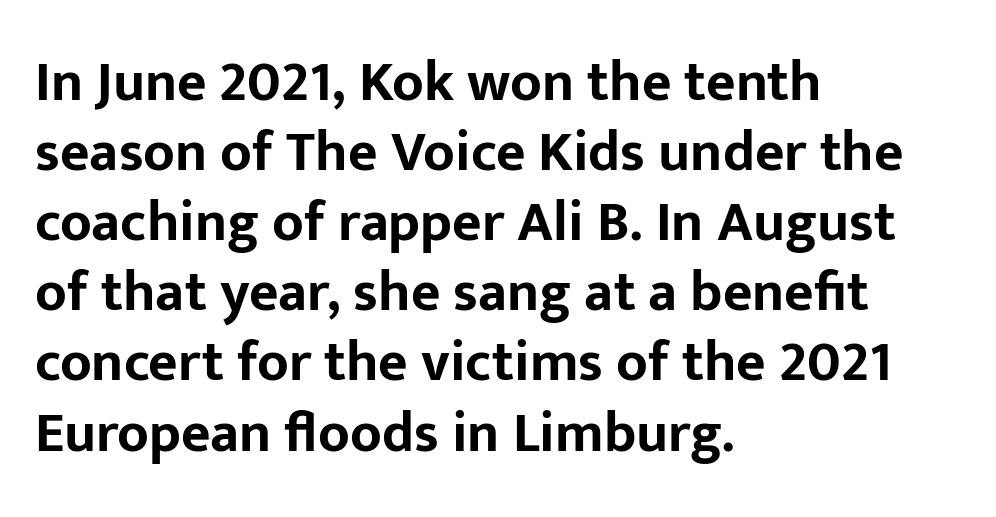
Q: Is the text bold? A: Yes.
Q: Is the text italic (slanted)? A: No, it is upright.
Q: Is the typeface a serif or a sans-serif typeface? A: Sans-serif.
Q: Is the text underlined? A: No.
Q: How is the paragraph aligned? A: Left-aligned.
Q: Is the spacing between letters normal or unusually wide? A: Normal.
Q: Width (condensed, normal, or wide)? A: Normal.
Q: Stroke contrast? A: Low.
Q: x-height? A: Medium.
Q: Monospaced? A: No.
